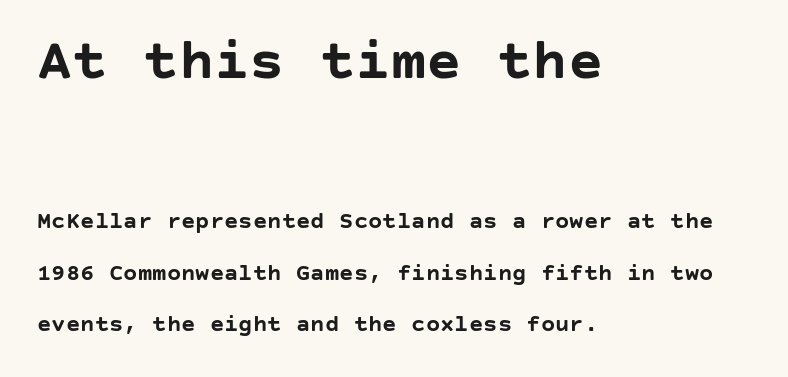
Leading is clearly above the norm, producing a sparse column. The baseline area is clear. It's the straight-up-and-down kind of type. In terms of letterspacing, this is plain default setting.
